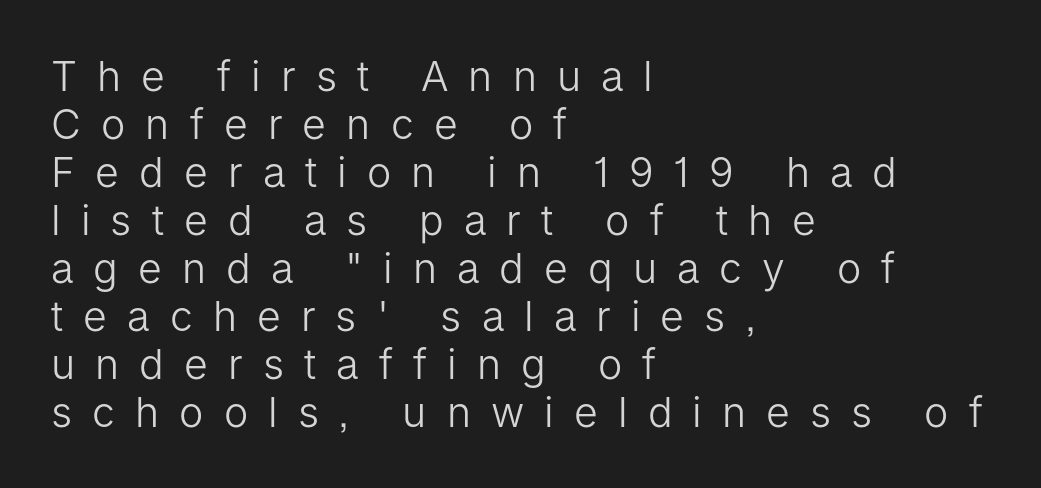
Q: Is the text bold? A: No.
Q: Is the text italic (slanted)? A: No, it is upright.
Q: Is the typeface a serif or a sans-serif typeface? A: Sans-serif.
Q: Is the text underlined? A: No.
Q: How is the paragraph aligned? A: Left-aligned.
Q: Is the spacing between letters normal or unusually wide? A: Unusually wide.
Q: Width (condensed, normal, or wide)? A: Normal.
Q: Stroke contrast? A: Low.
Q: x-height? A: Medium.
Q: Monospaced? A: No.
